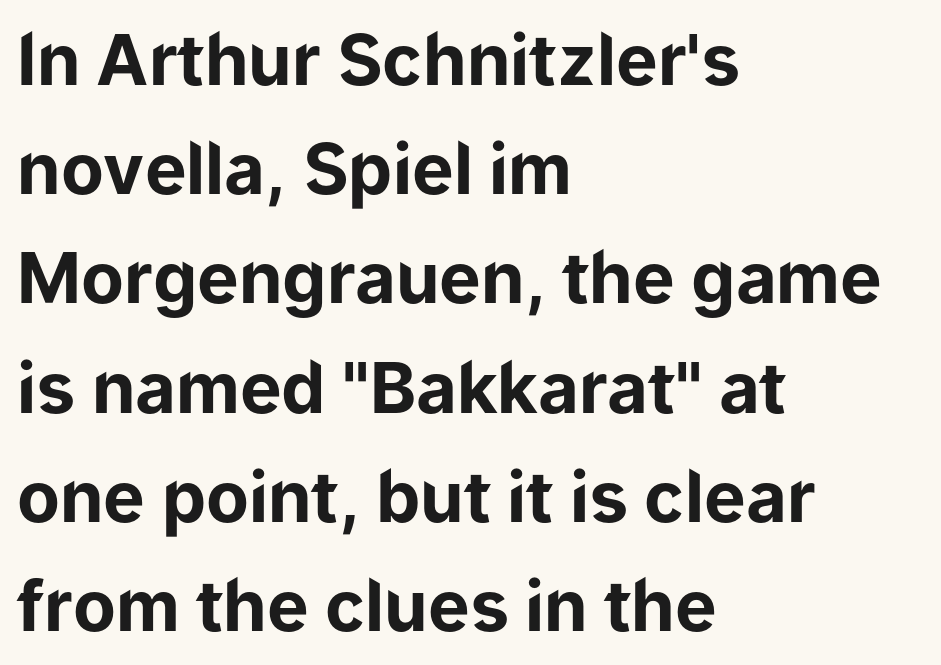
The image shows 70 px bold sans-serif type, upright; set left-aligned, normal line spacing (1.56x), normal letter spacing, not underlined; low stroke contrast and a medium x-height.
